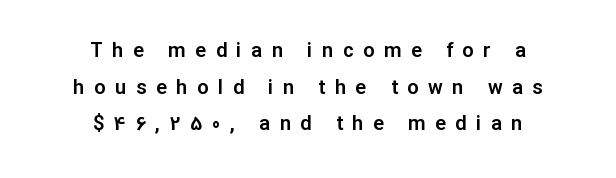
Q: Is the text italic (slanted)? A: No, it is upright.
Q: Is the text underlined? A: No.
Q: How is the paragraph aligned? A: Centered.
Q: Is the spacing between letters normal or unusually wide? A: Unusually wide.
